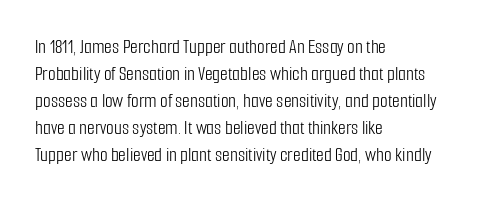
The image shows 20 px text type, upright; set left-aligned, normal line spacing (1.35x), normal letter spacing, not underlined.
